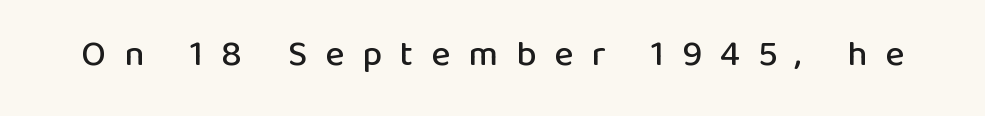
{"serif": "no", "italic": "no", "width": "normal", "stroke_contrast": "low", "x_height": "medium", "monospaced": "no", "underline": "no", "letter_spacing": "wide", "letter_spacing_em": 0.5, "glyph_px": 36}
